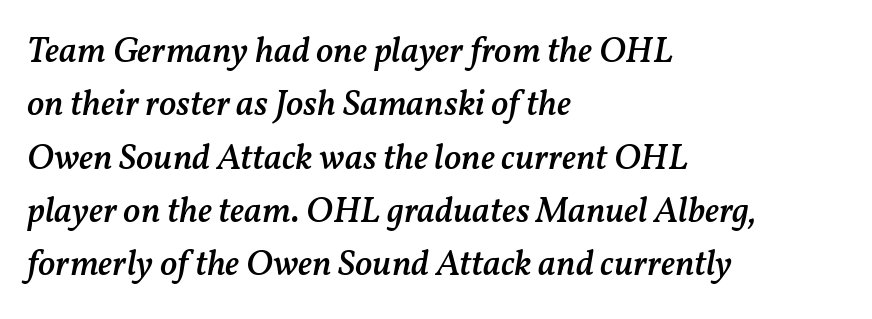
{"italic": "yes", "lean": "right", "slant_degrees": 11, "bold": "semi", "weight": "semibold", "width": "normal", "stroke_contrast": "medium", "x_height": "medium", "monospaced": "no", "underline": "no", "align": "left", "line_spacing": "normal", "line_spacing_ratio": 1.48, "letter_spacing": "normal", "letter_spacing_em": 0.0, "glyph_px": 36}
